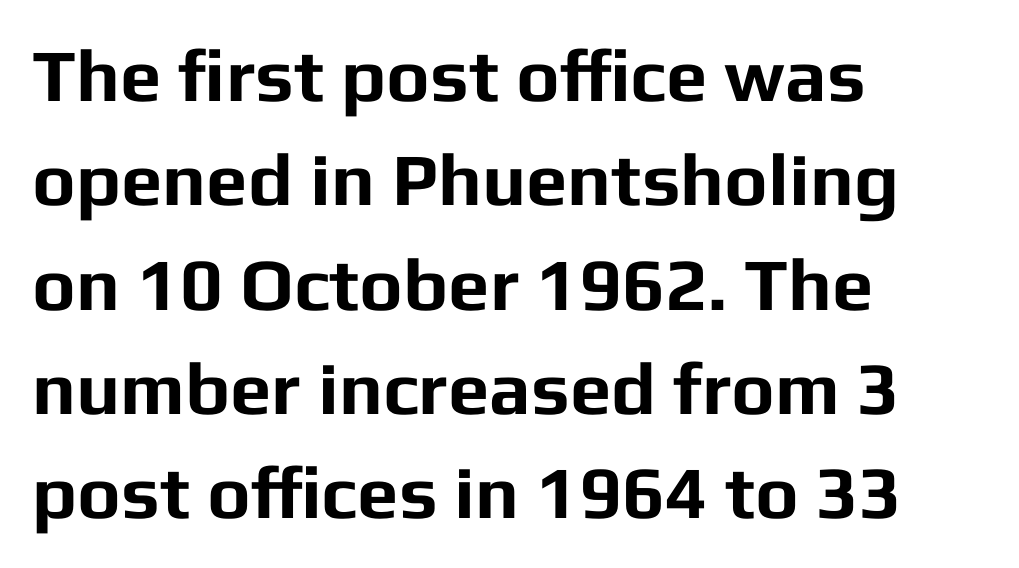
Letterform terminals end flat and unadorned throughout the passage. Each letter keeps its own natural width here, so spacing adapts to shape. Each row of text sits above clean, open space. The lettering holds an erect, upright posture throughout.
